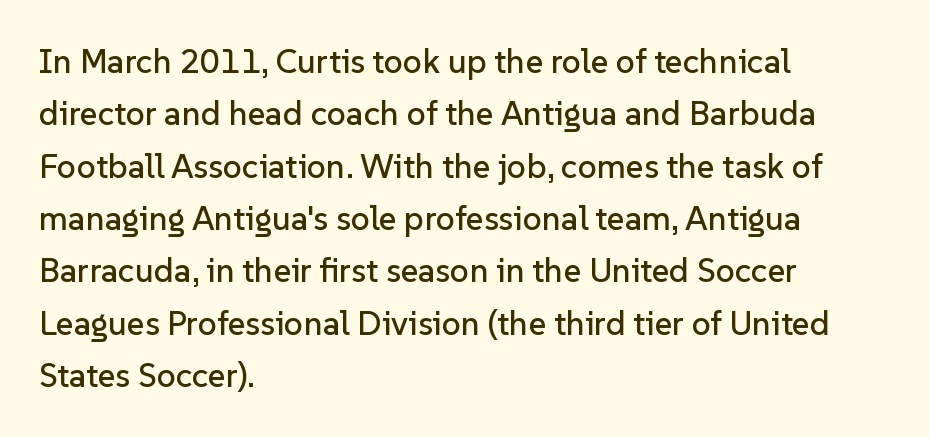
Note the varied advance widths — an 'i' is clearly narrower than an 'm'. Notice how the stems are strictly vertical — no italics here. Descender tails drop into unmarked territory. The designer left line spacing at the default. What stands out about the letter spacing? Nothing — it is the standard amount. Typeset ragged right — the left edge is the straight one.
